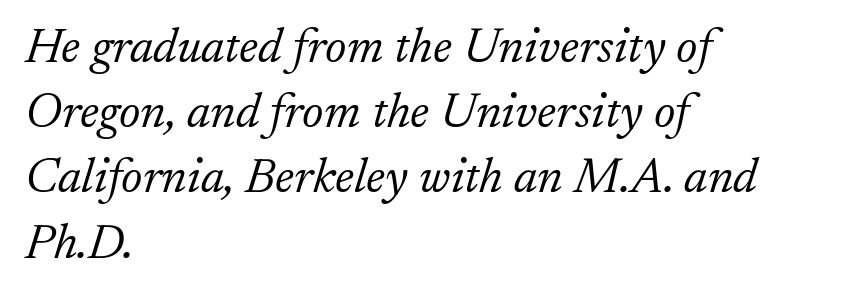
Heft: none added — not bold. You could not count columns in this text — the font is proportionally spaced. Is the letter spacing exaggerated? No — it looks like the ordinary default. Horizontal alignment here is leftward, the default for most running prose.
